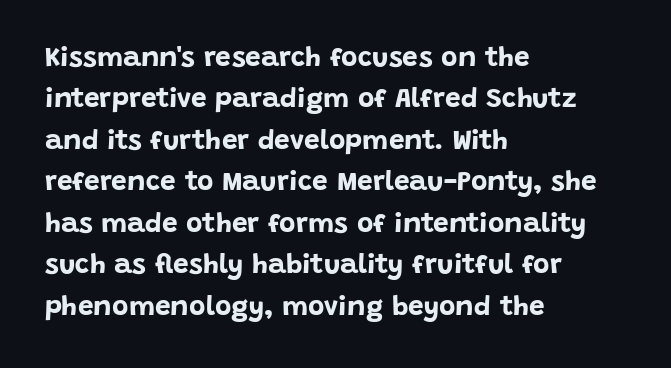
The rendering shows plain stroke endings on the letterforms — a sans-serif design. When letters stand straight like this, we call the style roman or upright. Nobody drew a line under any word here. The setting favours the left margin, as ordinary paragraphs usually do. Vertically, the passage feels balanced, rows spaced as you'd expect.
